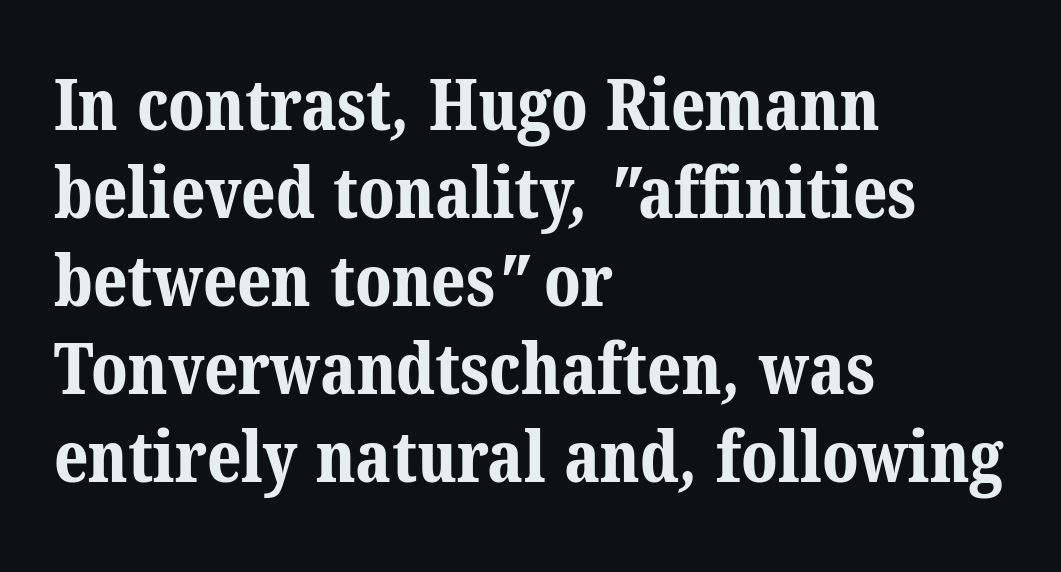
Proportional: the letters do not fall into vertical columns. This sample uses plain, unmodified letter spacing. The baseline area is clear. A typesetter would label this face a serif.
